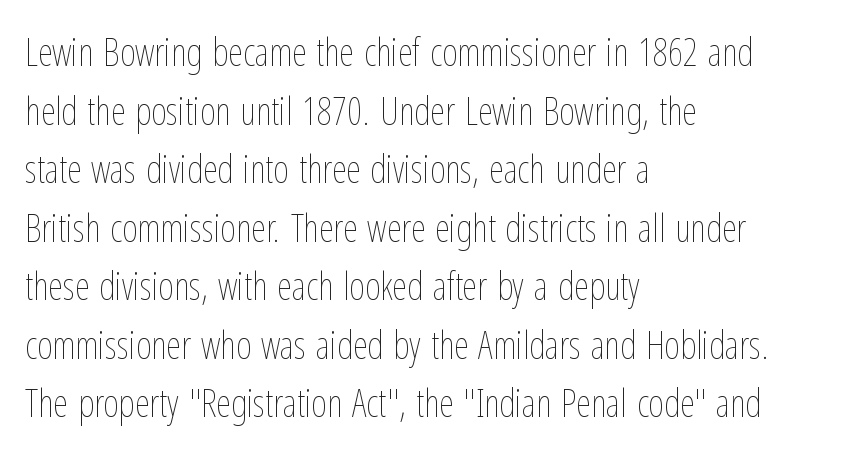
The image shows 38 px thin, condensed type, upright; set left-aligned, normal line spacing (1.54x), normal letter spacing, not underlined; low stroke contrast and a medium x-height.
